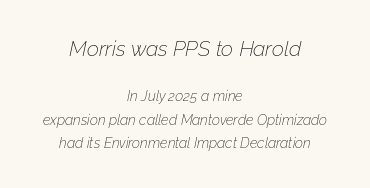
{"italic": "yes", "lean": "right", "slant_degrees": 12, "bold": "no", "underline": "no", "align": "center", "line_spacing": "normal", "line_spacing_ratio": 1.65, "letter_spacing": "normal", "letter_spacing_em": 0.0, "larger_block": "first", "size_ratio": 1.5, "glyph_px": 21}
